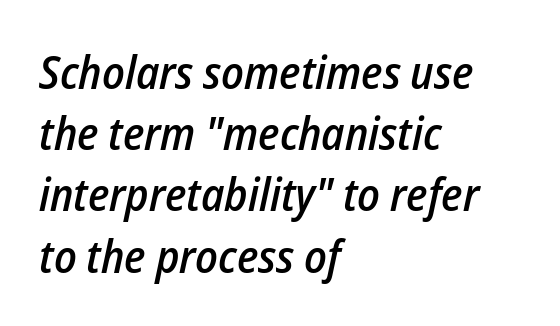
The image shows 46 px semibold, condensed type, italic (leaning right); set left-aligned, normal line spacing (1.33x), normal letter spacing, not underlined; low stroke contrast and a medium x-height.
